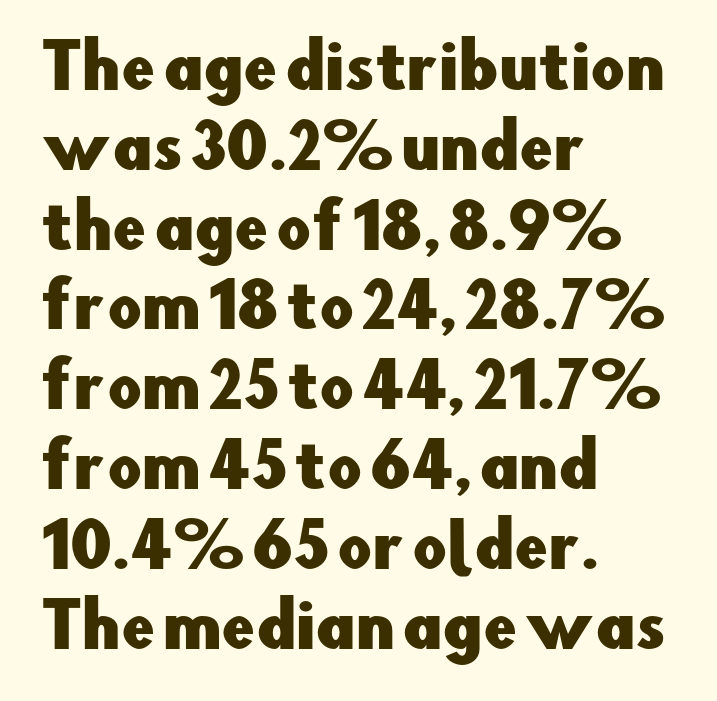
The lettering stays uniformly vertical, giving the passage a roman look. Note: no serifs on the glyphs. Think of a printed novel: that variable character pitch is what you see here. Every row of glyphs begins at an identical x-position on the left. Has an underline been added? It has not. Normally led — the rows are evenly, conventionally spaced.
